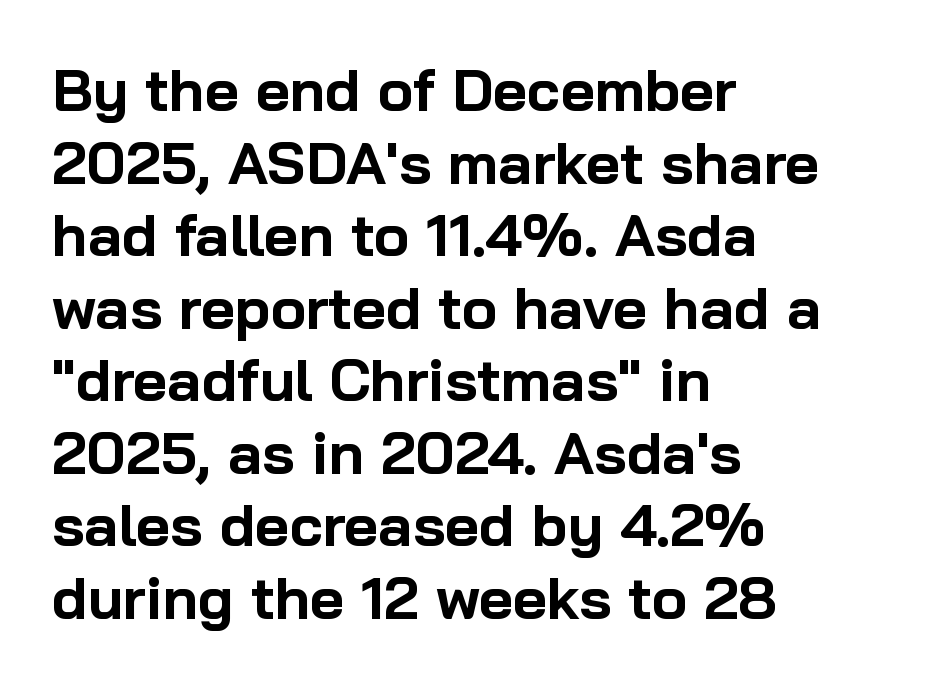
Q: Is the text bold? A: Yes.
Q: Is the text italic (slanted)? A: No, it is upright.
Q: Is the typeface a serif or a sans-serif typeface? A: Sans-serif.
Q: Is the text underlined? A: No.
Q: How is the paragraph aligned? A: Left-aligned.
Q: Is the spacing between letters normal or unusually wide? A: Normal.
Q: Width (condensed, normal, or wide)? A: Normal.
Q: Stroke contrast? A: Low.
Q: x-height? A: Medium.
Q: Monospaced? A: No.
